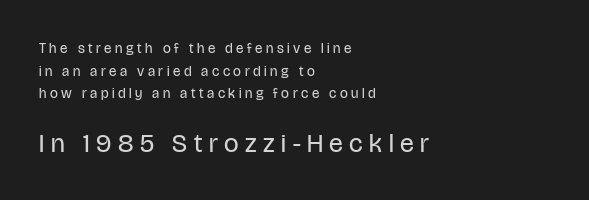
{"italic": "no", "bold": "no", "underline": "no", "align": "left", "line_spacing": "normal", "line_spacing_ratio": 1.61, "letter_spacing": "wide", "letter_spacing_em": 0.25, "larger_block": "second", "size_ratio": 1.86, "glyph_px": 26}
